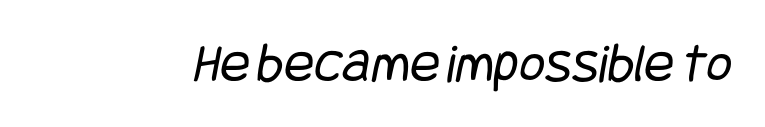
Bare-footed words on every line. Honestly, the letter spacing is just normal — you wouldn't notice it. The face looks like a standard text weight, possibly lighter. This is sans-serif lettering, the kind often seen on screens and signage.
